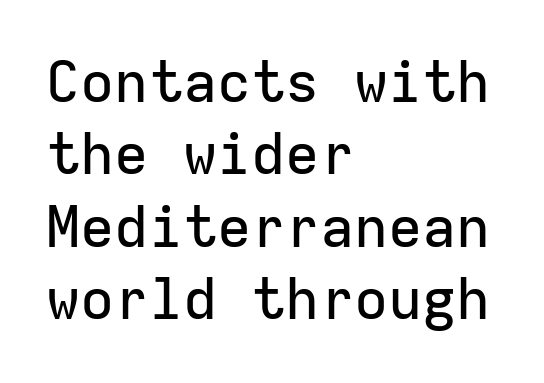
The image shows 57 px sans-serif type, upright, monospaced; set left-aligned, normal line spacing (1.27x), normal letter spacing, not underlined; low stroke contrast and a medium x-height.
